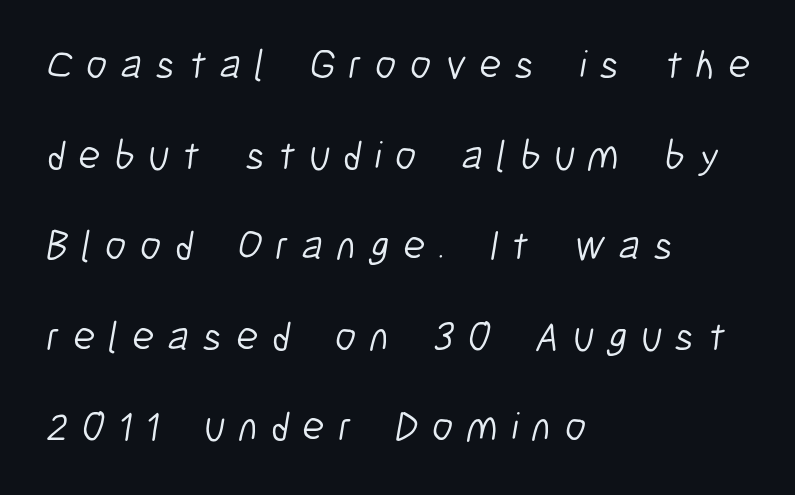
Q: Is the text bold? A: No.
Q: Is the typeface a serif or a sans-serif typeface? A: Sans-serif.
Q: Is the text underlined? A: No.
Q: How is the paragraph aligned? A: Left-aligned.
Q: Is the spacing between letters normal or unusually wide? A: Unusually wide.
Q: Is the spacing between lines tight, normal or loose? A: Loose.
Q: Width (condensed, normal, or wide)? A: Condensed.
Q: Stroke contrast? A: Low.
Q: x-height? A: Medium.
Q: Monospaced? A: No.
